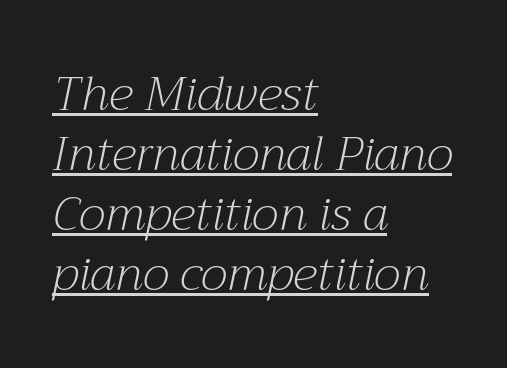
{"serif": "yes", "italic": "yes", "lean": "right", "slant_degrees": 12, "bold": "no", "weight": "light", "width": "normal", "stroke_contrast": "medium", "x_height": "medium", "monospaced": "no", "underline": "yes", "align": "left", "line_spacing": "normal", "line_spacing_ratio": 1.25, "letter_spacing": "normal", "letter_spacing_em": 0.0, "glyph_px": 48}
